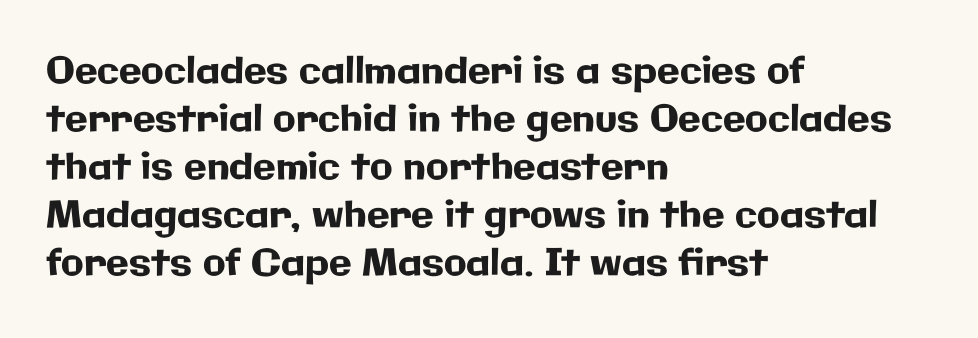
The image shows 37 px sans-serif type, upright; set left-aligned, normal line spacing (1.3x), normal letter spacing, not underlined; low stroke contrast and a medium x-height.
